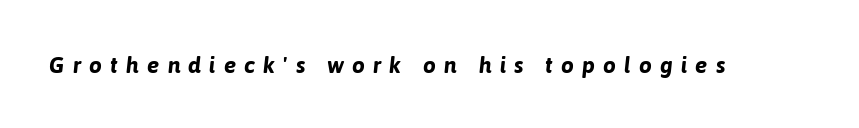
The letters are spread apart with noticeably loose tracking. Check the space under the baseline: it is left empty. Would a proofreader flag this as italicized? Yes. Its strokes are broad and dark, the hallmark of bold type.
